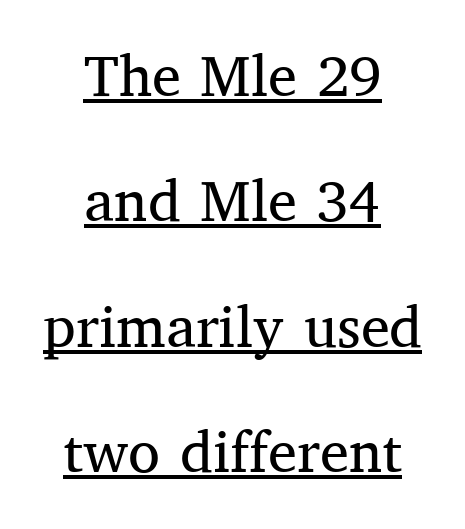
The passage is arranged like a title page — every line centered. Check the space under the baseline: a stroke is drawn there. The weight would be labelled regular, book, light, or lighter still. Do the letters lean? They stand straight. The letters advance in unequal steps, a hallmark of proportional type.
